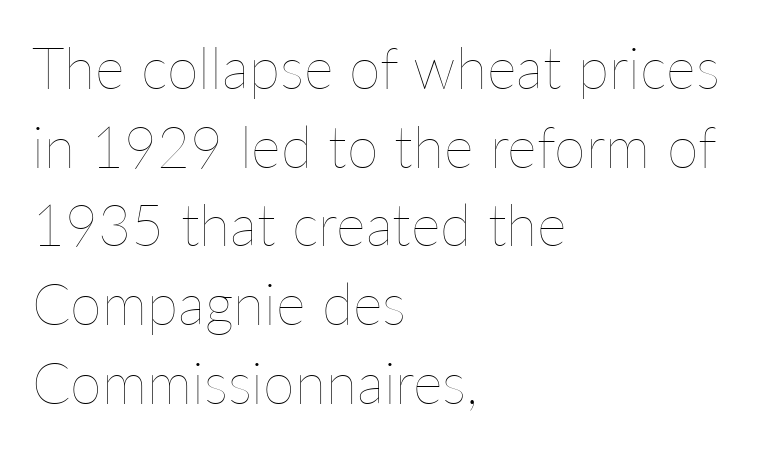
The typesetting does not lean heavy: it is not bold. Has an underline been added? It has not. A typesetter would mark this as roman, not italic. Between one letter and the next there's only the usual sliver of space. Leading: standard. The typesetter chose a ragged-right arrangement here.
